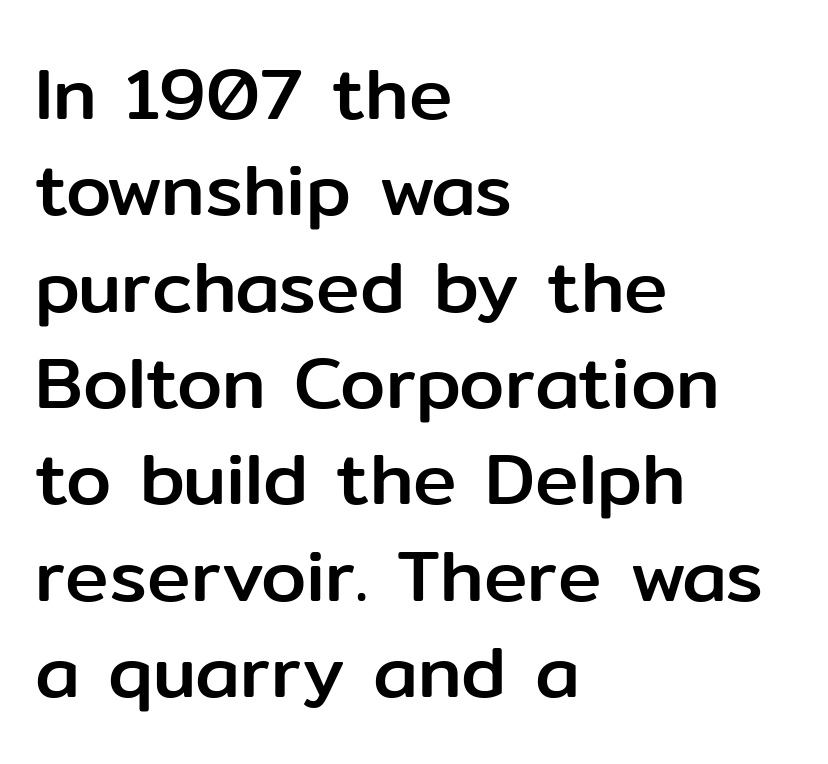
Spacing verdict: proportional, widths tailored to each character. The letters stand upright; this is a roman face. This sample is left-justified, so line endings fall wherever the words run out. The gaps between neighbouring characters are ordinary and unremarkable. You can tell from the bare stems that sans-serif type was used. Nobody drew a line under any word here.
